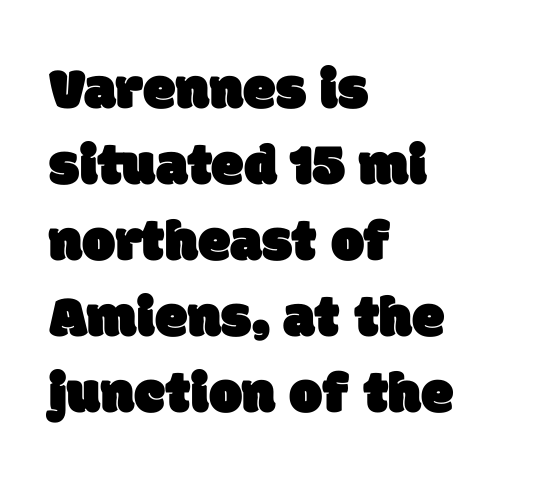
{"serif": "no", "width": "normal", "stroke_contrast": "low", "x_height": "large", "monospaced": "no", "underline": "no", "align": "left", "line_spacing": "normal", "line_spacing_ratio": 1.29, "letter_spacing": "normal", "letter_spacing_em": 0.0, "glyph_px": 59}
